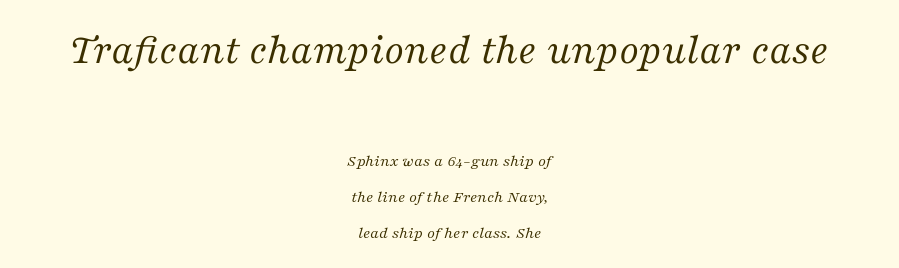
The image shows 43 px regular-weight serif type, italic (leaning right); set centered, loose line spacing (2.12x), normal letter spacing, not underlined; the first (top) block is 2.53x larger; medium stroke contrast and a medium x-height.
